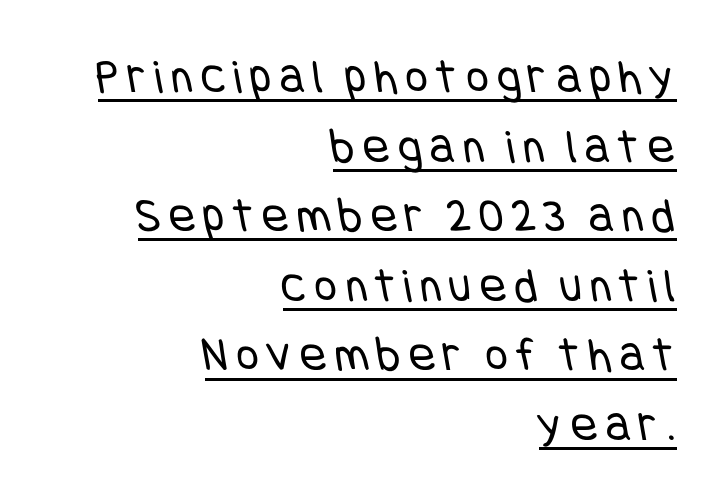
{"serif": "no", "bold": "no", "weight": "regular", "width": "condensed", "stroke_contrast": "low", "x_height": "large", "underline": "yes", "align": "right", "line_spacing": "normal", "line_spacing_ratio": 1.42, "glyph_px": 49}
